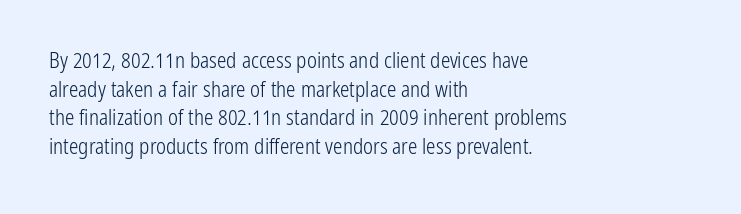
{"italic": "no", "bold": "no", "underline": "no", "align": "left", "line_spacing": "normal", "line_spacing_ratio": 1.36, "letter_spacing": "normal", "letter_spacing_em": 0.0, "glyph_px": 21}
